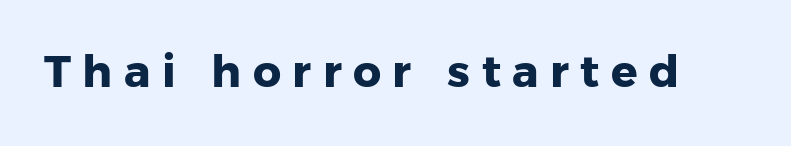
{"serif": "no", "italic": "no", "bold": "yes", "weight": "heavy", "width": "normal", "stroke_contrast": "low", "x_height": "medium", "monospaced": "no", "underline": "no", "letter_spacing": "wide", "letter_spacing_em": 0.26, "glyph_px": 44}
